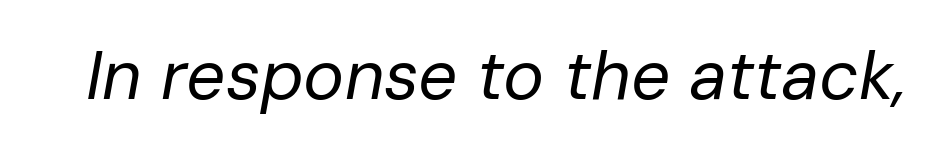
Varying glyph widths throughout — classic text-font behaviour. The space beneath each line is pristine and unruled. Letters have the restrained weight of plain body copy at most. Rendered with sloped, italic letterforms. Tracking value appears to be zero — textbook default spacing.
